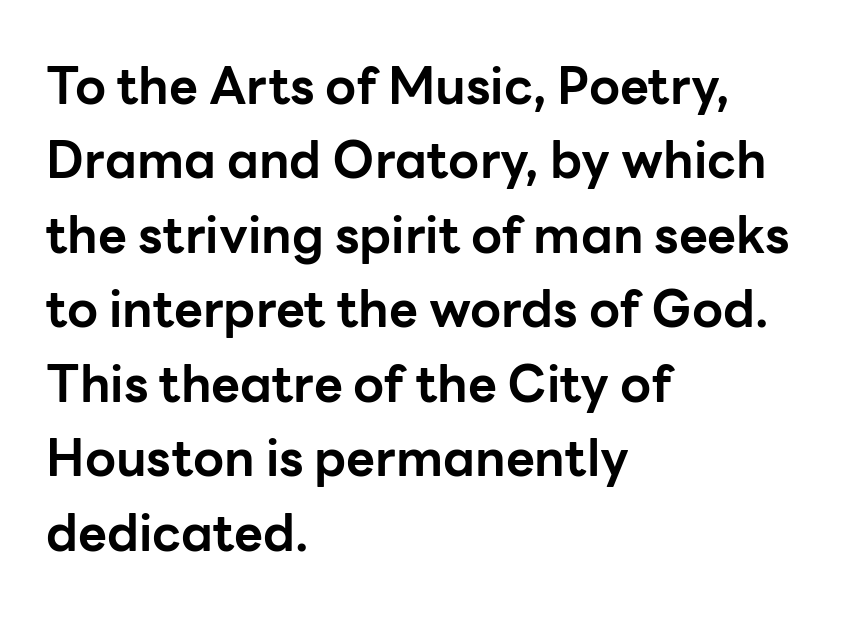
Q: Is the text bold? A: Yes.
Q: Is the text italic (slanted)? A: No, it is upright.
Q: Is the typeface a serif or a sans-serif typeface? A: Sans-serif.
Q: Is the text underlined? A: No.
Q: How is the paragraph aligned? A: Left-aligned.
Q: Is the spacing between letters normal or unusually wide? A: Normal.
Q: Is the spacing between lines tight, normal or loose? A: Normal.
Q: Width (condensed, normal, or wide)? A: Normal.
Q: Stroke contrast? A: Low.
Q: x-height? A: Medium.
Q: Monospaced? A: No.
